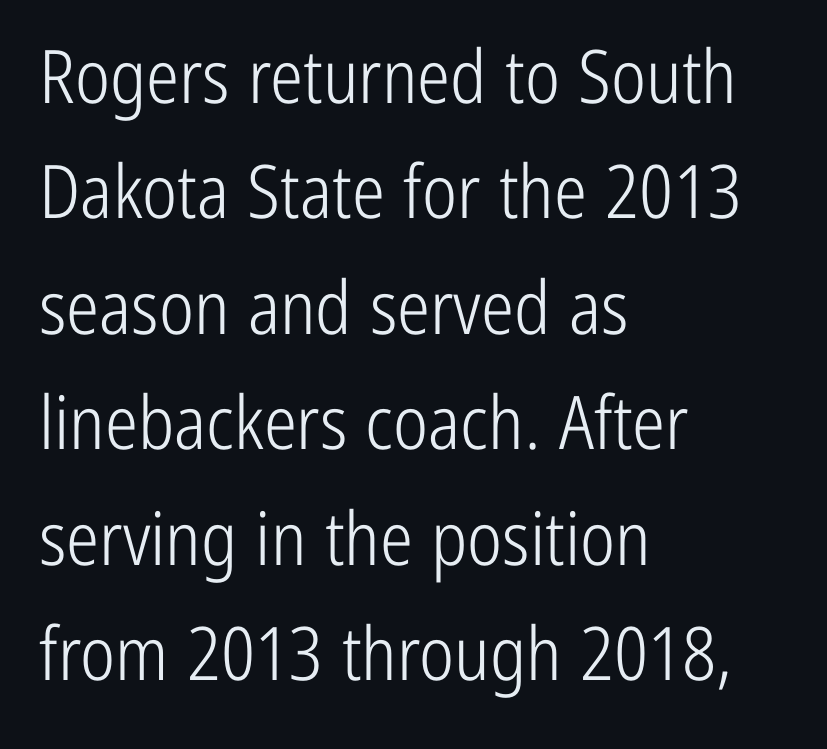
{"serif": "no", "italic": "no", "bold": "no", "weight": "light", "width": "condensed", "stroke_contrast": "low", "x_height": "medium", "monospaced": "no", "underline": "no", "align": "left", "line_spacing": "normal", "line_spacing_ratio": 1.56, "letter_spacing": "normal", "letter_spacing_em": 0.0, "glyph_px": 74}
